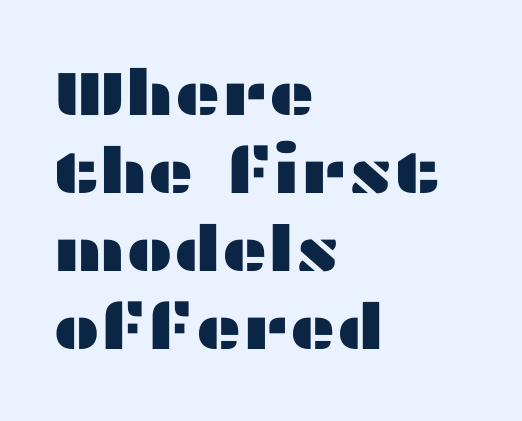
The image shows 63 px wide sans-serif type, upright; set left-aligned, line spacing 1.24x, normal letter spacing, not underlined; medium stroke contrast and a medium x-height.
